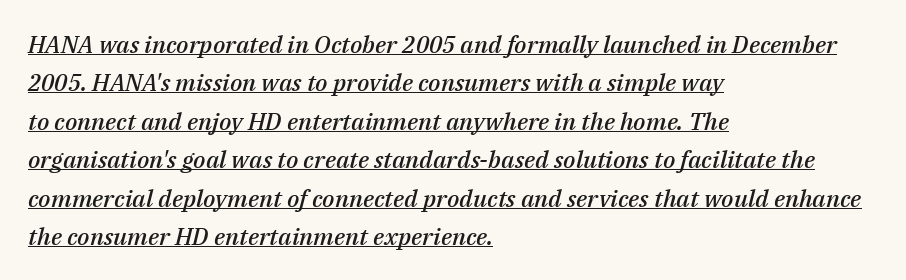
{"italic": "yes", "lean": "right", "slant_degrees": 14, "bold": "semi", "underline": "yes", "align": "left", "line_spacing": "normal", "line_spacing_ratio": 1.6, "letter_spacing": "normal", "letter_spacing_em": 0.0, "glyph_px": 24}
